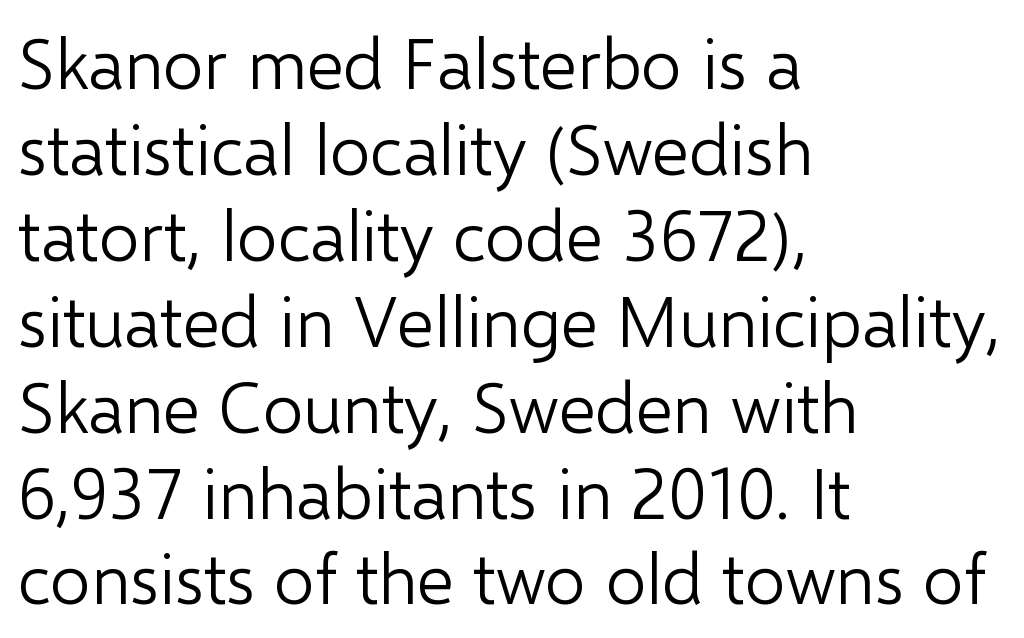
Q: Is the text bold? A: No.
Q: Is the text italic (slanted)? A: No, it is upright.
Q: Is the typeface a serif or a sans-serif typeface? A: Sans-serif.
Q: Is the text underlined? A: No.
Q: How is the paragraph aligned? A: Left-aligned.
Q: Is the spacing between letters normal or unusually wide? A: Normal.
Q: Width (condensed, normal, or wide)? A: Normal.
Q: Stroke contrast? A: Low.
Q: x-height? A: Medium.
Q: Monospaced? A: No.
